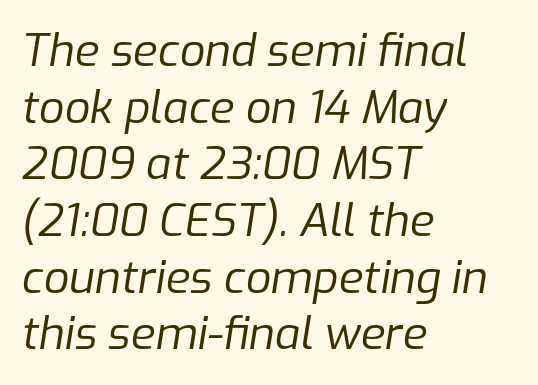
{"italic": "yes", "lean": "right", "slant_degrees": 9, "bold": "no", "weight": "regular", "width": "normal", "stroke_contrast": "low", "x_height": "medium", "monospaced": "no", "underline": "no", "align": "left", "line_spacing": "normal", "line_spacing_ratio": 1.26, "letter_spacing": "normal", "letter_spacing_em": 0.0, "glyph_px": 45}
